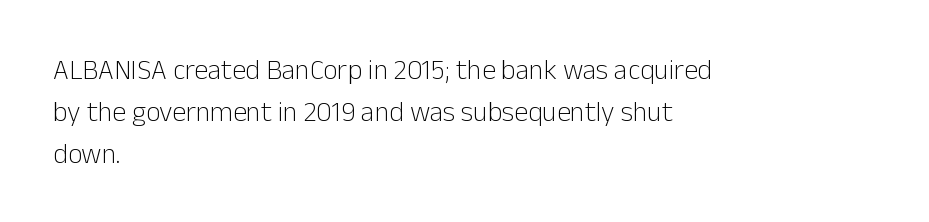
What's the leading like? Ordinary, nothing unusual. Heft: none added — not bold. The zone under the glyphs is completely vacant. Characters remain perfectly vertical along every line. This is sans-serif lettering, the kind often seen on screens and signage. The rendering uses natural spacing where letterforms have individual widths.
